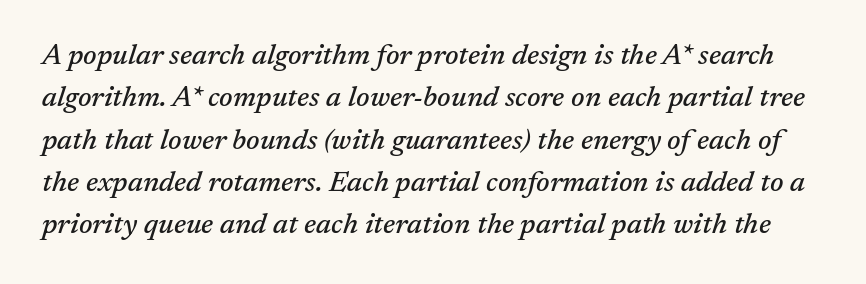
Q: Is the text italic (slanted)? A: Yes, it leans right by about 17 degrees.
Q: Is the typeface a serif or a sans-serif typeface? A: Serif.
Q: Is the text underlined? A: No.
Q: Is the spacing between letters normal or unusually wide? A: Normal.
Q: Is the spacing between lines tight, normal or loose? A: Normal.
Q: Width (condensed, normal, or wide)? A: Normal.
Q: Stroke contrast? A: Medium.
Q: x-height? A: Medium.
Q: Monospaced? A: No.
